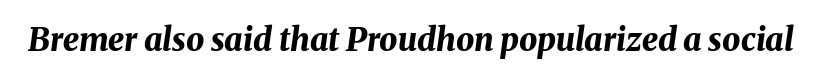
{"italic": "yes", "lean": "right", "slant_degrees": 8, "bold": "yes", "weight": "bold", "width": "normal", "stroke_contrast": "medium", "x_height": "medium", "monospaced": "no", "underline": "no", "letter_spacing": "normal", "letter_spacing_em": 0.0, "glyph_px": 32}
